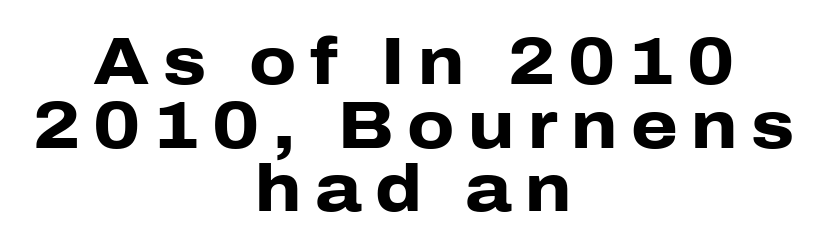
The image shows 67 px heavy sans-serif type, upright; set centered, tight line spacing (0.95x), unusually wide letter spacing (+0.2 em), not underlined; low stroke contrast and a medium x-height.
